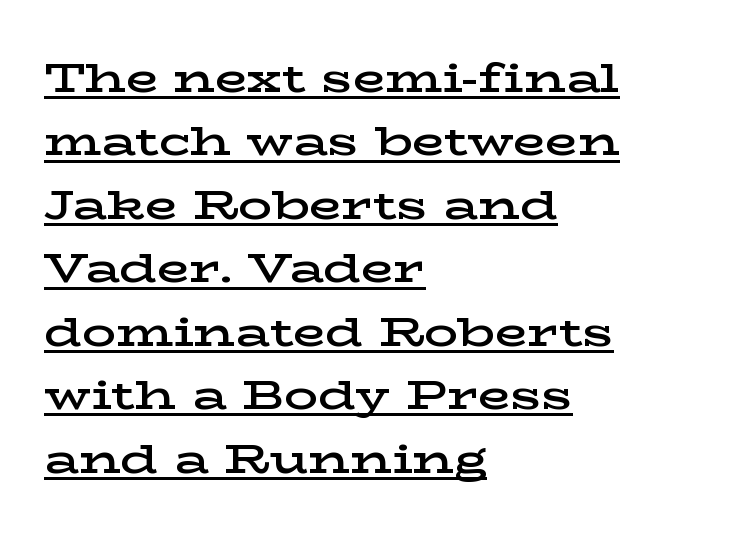
The image shows 42 px semibold, wide serif type, upright; set left-aligned, normal line spacing (1.51x), normal letter spacing, underlined; low stroke contrast and a medium x-height.
